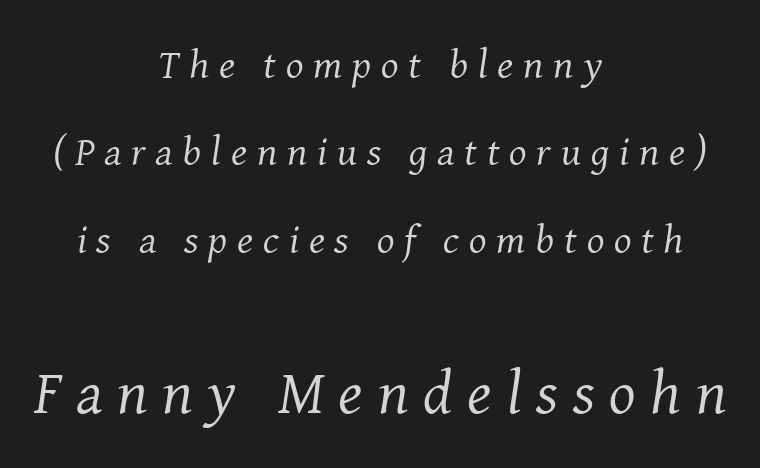
The image shows 62 px regular-weight serif type, italic (leaning right); set centered, loose line spacing (2.13x), unusually wide letter spacing (+0.24 em), not underlined; the second (bottom) block is 1.51x larger; medium stroke contrast and a medium x-height.
